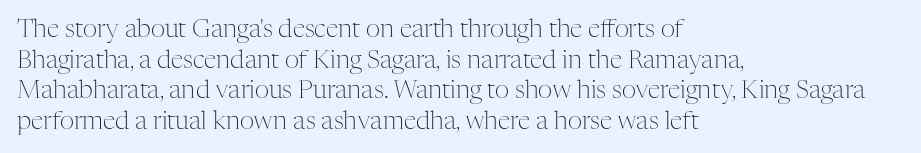
{"italic": "no", "bold": "no", "underline": "no", "align": "left", "line_spacing_ratio": 1.23, "letter_spacing": "normal", "letter_spacing_em": 0.0, "glyph_px": 25}
